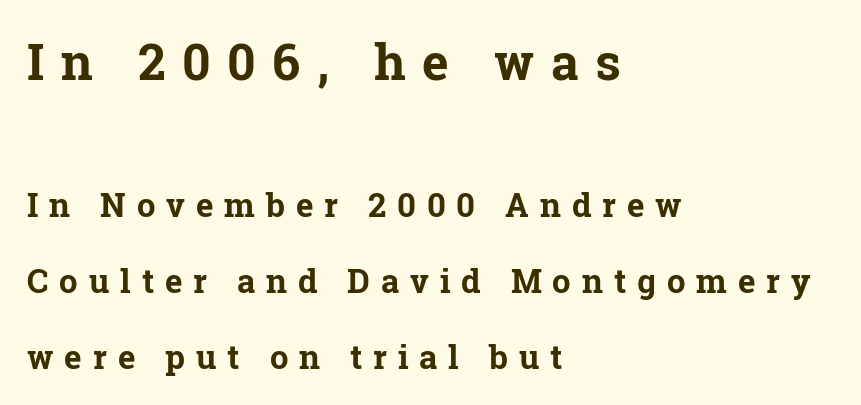
Q: Is the text bold? A: Yes.
Q: Is the text italic (slanted)? A: No, it is upright.
Q: Is the typeface a serif or a sans-serif typeface? A: Serif.
Q: Is the text underlined? A: No.
Q: How is the paragraph aligned? A: Left-aligned.
Q: Is the spacing between letters normal or unusually wide? A: Unusually wide.
Q: Is the spacing between lines tight, normal or loose? A: Loose.
Q: Which block of text is set in a larger size, the first (top) or the second (bottom)? A: The first (top) one.
Q: Width (condensed, normal, or wide)? A: Normal.
Q: Stroke contrast? A: Low.
Q: x-height? A: Medium.
Q: Monospaced? A: No.
